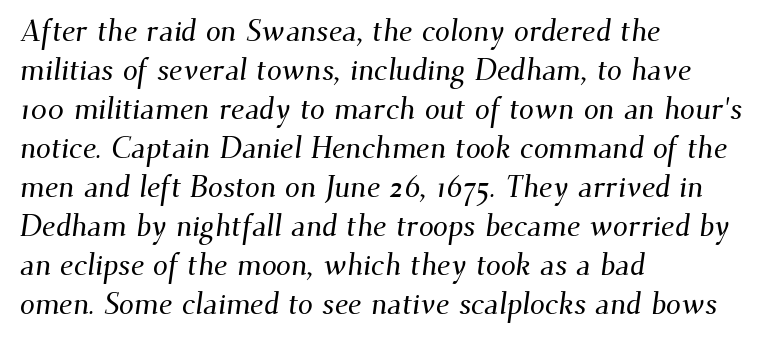
{"serif": "yes", "width": "normal", "stroke_contrast": "medium", "x_height": "small", "monospaced": "no", "underline": "no", "align": "left", "line_spacing": "normal", "line_spacing_ratio": 1.3, "letter_spacing": "normal", "letter_spacing_em": 0.0, "glyph_px": 30}
